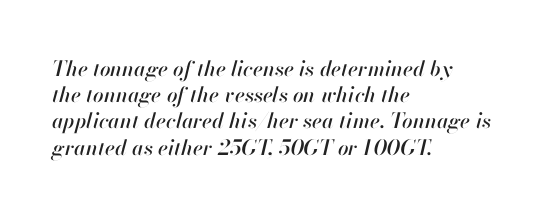
{"italic": "yes", "lean": "right", "slant_degrees": 13, "underline": "no", "align": "left", "line_spacing": "normal", "line_spacing_ratio": 1.25, "letter_spacing": "normal", "letter_spacing_em": 0.0, "glyph_px": 21}
